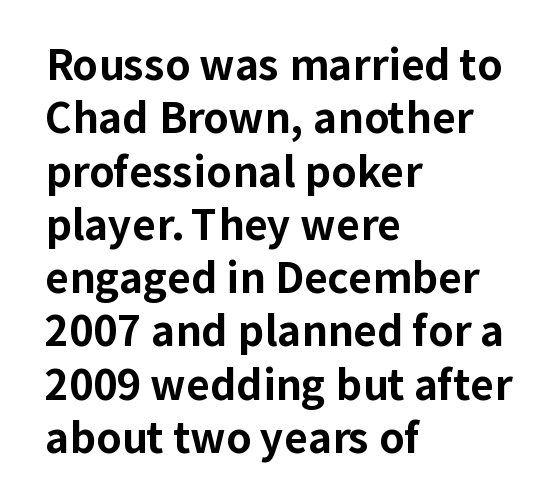
{"serif": "no", "italic": "no", "bold": "yes", "weight": "bold", "width": "normal", "stroke_contrast": "low", "x_height": "medium", "monospaced": "no", "underline": "no", "align": "left", "line_spacing": "normal", "line_spacing_ratio": 1.3, "letter_spacing": "normal", "letter_spacing_em": 0.0, "glyph_px": 41}
